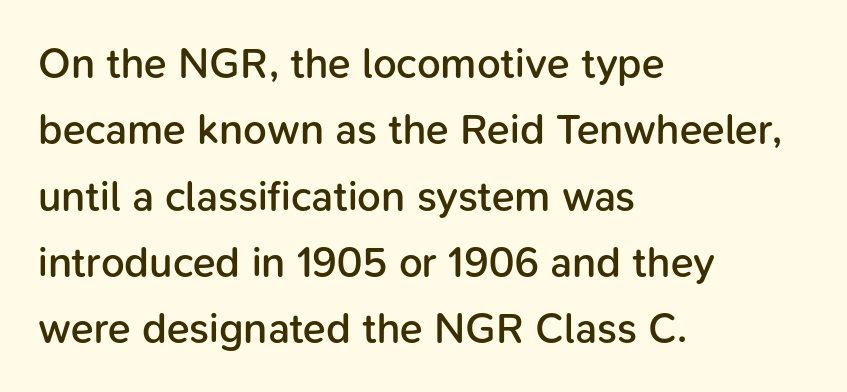
The image shows 42 px semibold sans-serif type, upright; set left-aligned, normal line spacing (1.58x), normal letter spacing, not underlined; low stroke contrast and a medium x-height.
